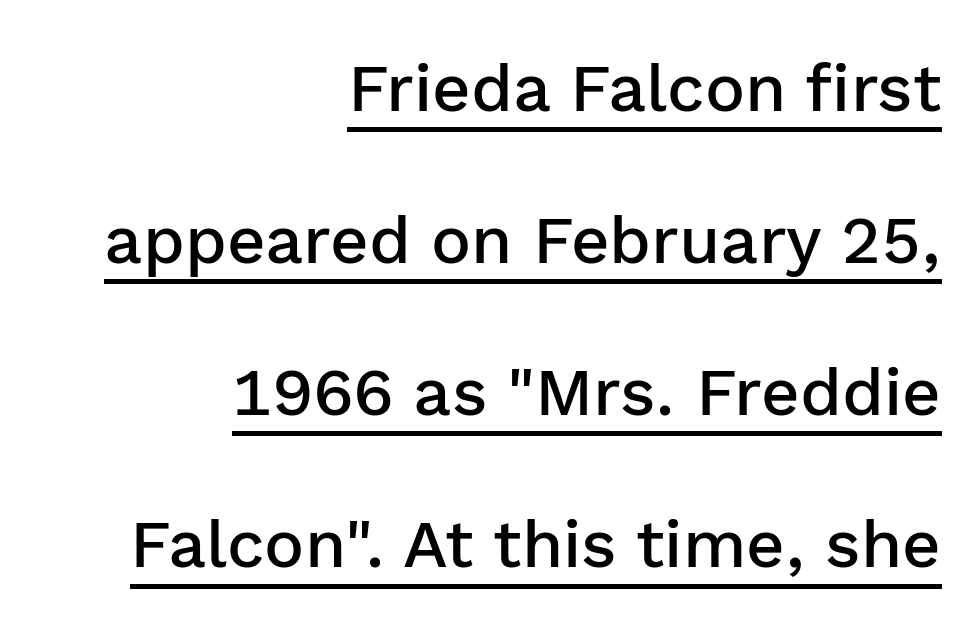
The image shows 67 px semibold sans-serif type, upright; set right-aligned, loose line spacing (2.27x), normal letter spacing, underlined; low stroke contrast and a medium x-height.
